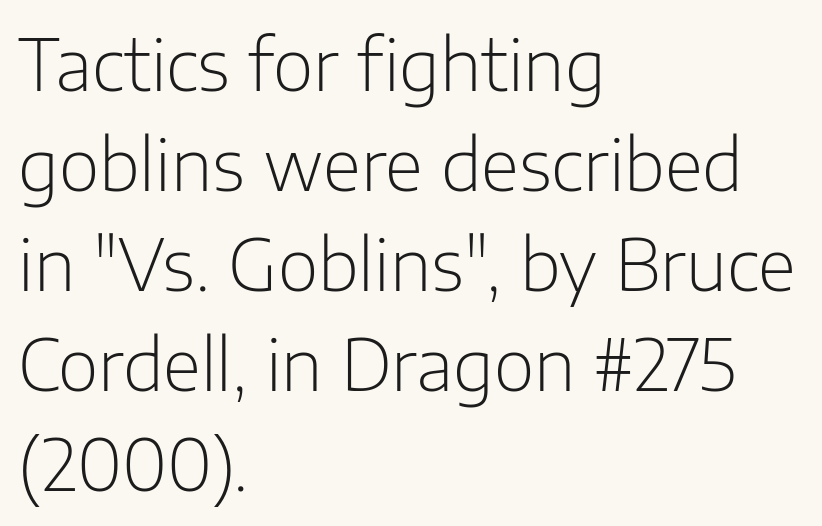
Q: Is the text bold? A: No.
Q: Is the text italic (slanted)? A: No, it is upright.
Q: Is the typeface a serif or a sans-serif typeface? A: Sans-serif.
Q: Is the text underlined? A: No.
Q: How is the paragraph aligned? A: Left-aligned.
Q: Is the spacing between letters normal or unusually wide? A: Normal.
Q: Is the spacing between lines tight, normal or loose? A: Normal.
Q: Width (condensed, normal, or wide)? A: Normal.
Q: Stroke contrast? A: Low.
Q: x-height? A: Medium.
Q: Monospaced? A: No.
